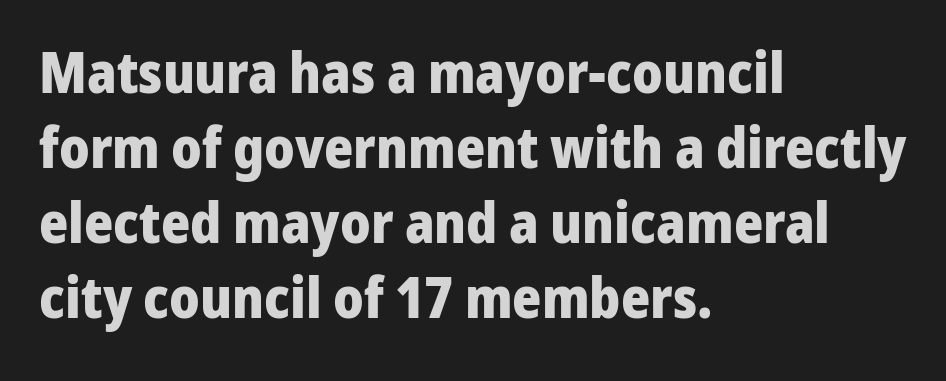
{"serif": "no", "italic": "no", "bold": "yes", "weight": "heavy", "width": "normal", "stroke_contrast": "low", "x_height": "medium", "monospaced": "no", "underline": "no", "align": "left", "line_spacing": "normal", "line_spacing_ratio": 1.34, "letter_spacing": "normal", "letter_spacing_em": 0.0, "glyph_px": 56}
